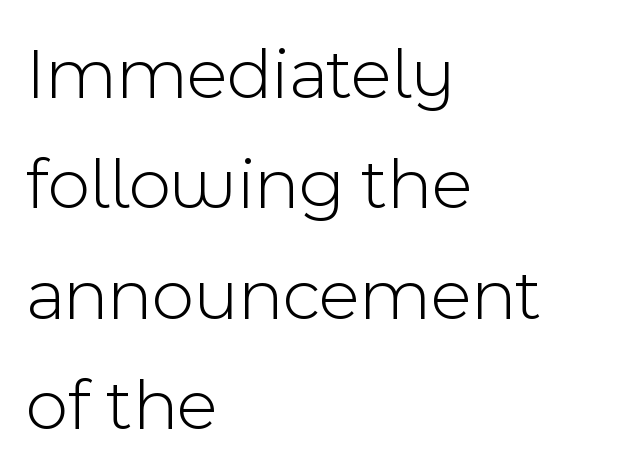
{"serif": "no", "italic": "no", "bold": "no", "weight": "light", "width": "normal", "x_height": "medium", "monospaced": "no", "underline": "no", "align": "left", "line_spacing": "normal", "line_spacing_ratio": 1.49, "letter_spacing": "normal", "letter_spacing_em": 0.0, "glyph_px": 74}
